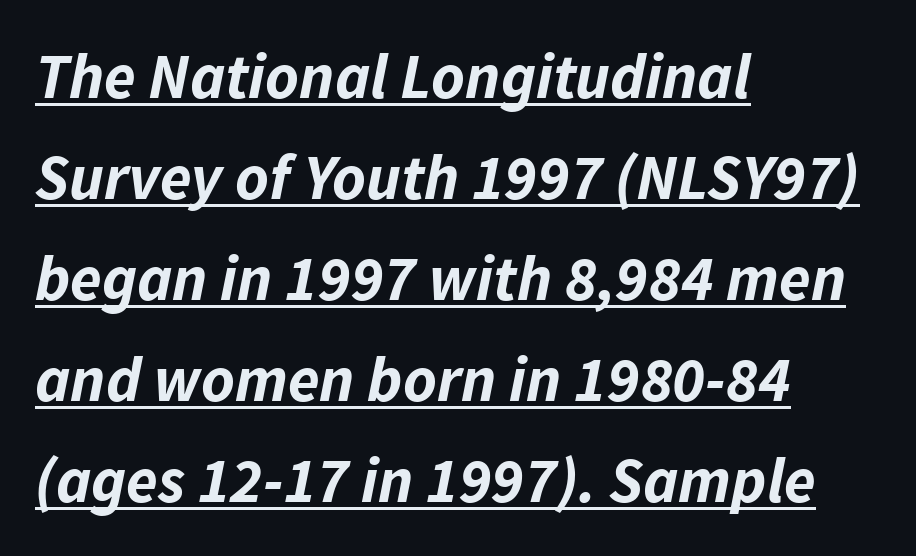
The image shows 64 px bold type, italic (leaning right); set left-aligned, normal line spacing (1.58x), normal letter spacing, underlined; low stroke contrast and a medium x-height.
